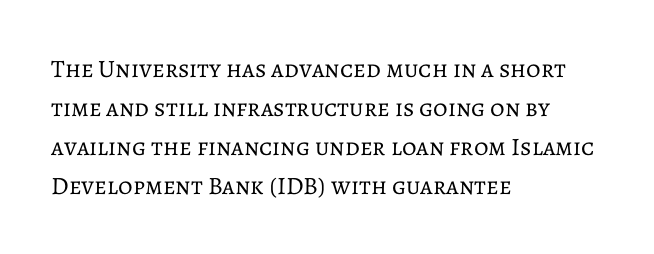
The image shows 25 px text type, upright; set left-aligned, normal line spacing (1.56x), normal letter spacing, not underlined.
